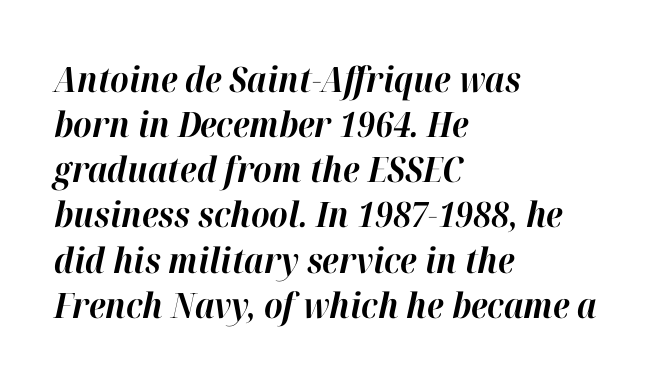
Each letter keeps its own natural width here, so spacing adapts to shape. The rendering keeps characters at their native spacing. Weight check: bold — yes, fully. The rag falls on the right side of this text block. The font's italic variant was chosen for this text. Letters rest on an invisible, unmarked baseline.
